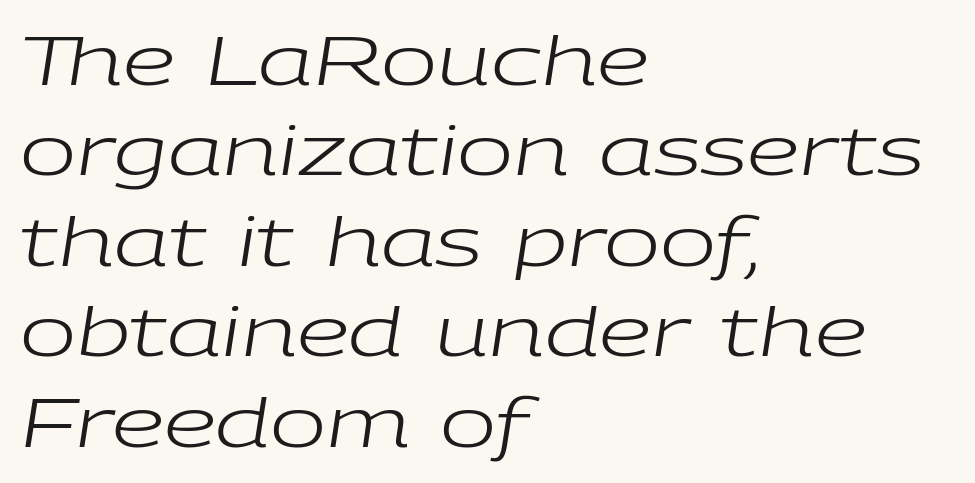
{"italic": "yes", "lean": "right", "slant_degrees": 9, "bold": "no", "weight": "regular", "width": "wide", "stroke_contrast": "low", "x_height": "medium", "monospaced": "no", "underline": "no", "align": "left", "line_spacing": "normal", "line_spacing_ratio": 1.35, "letter_spacing": "normal", "letter_spacing_em": 0.0, "glyph_px": 67}
